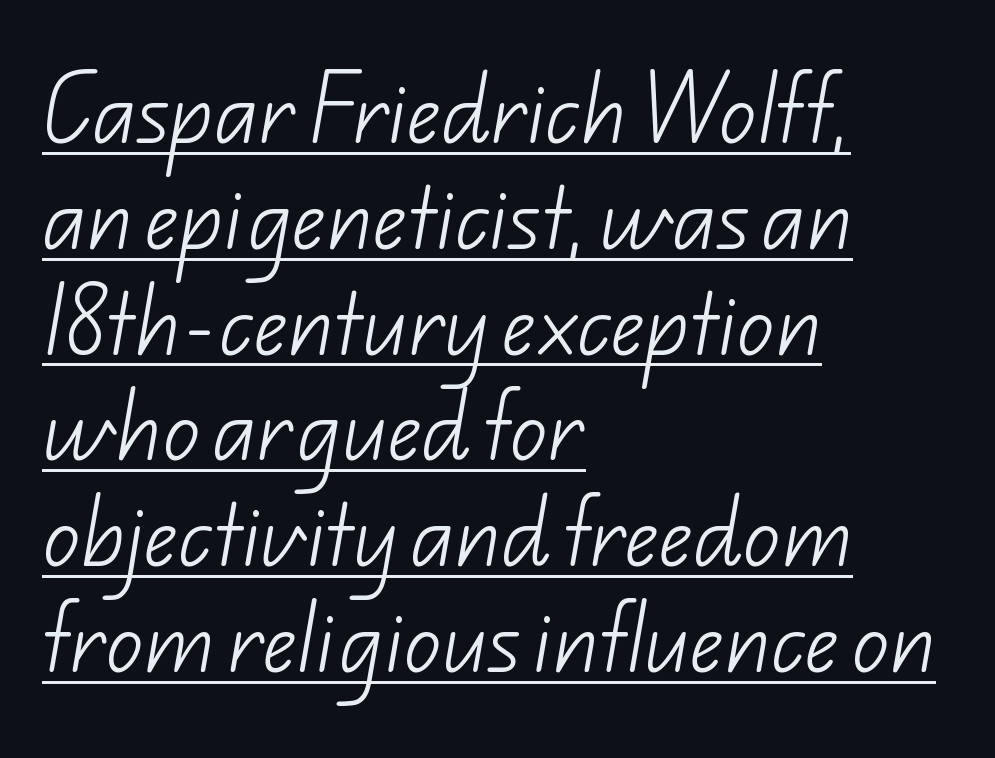
This sample uses a sans-serif face. The paragraph shown leans on its left margin. A typesetter would call this leading conventional body-copy spacing. The letters advance in unequal steps, a hallmark of proportional type. A continuous stroke trails under the words, as in a hyperlink. Weight class: somewhere from thin through regular.
